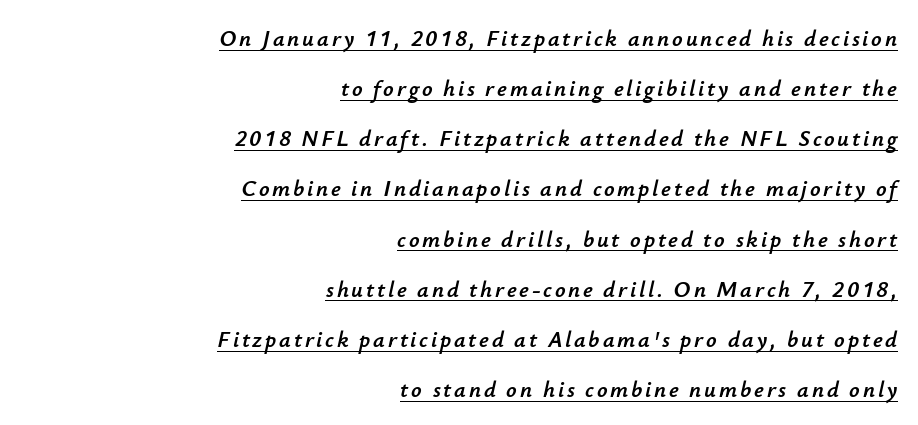
The image shows 23 px text type, italic (leaning right); set right-aligned, loose line spacing (2.18x), underlined.
